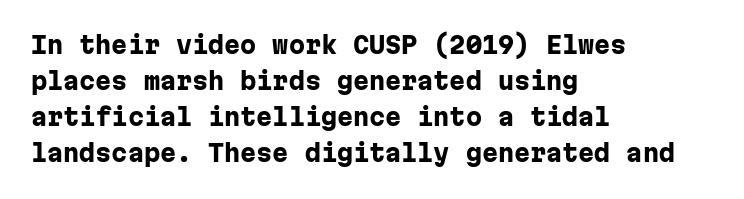
{"italic": "no", "bold": "yes", "underline": "no", "align": "left", "line_spacing": "normal", "line_spacing_ratio": 1.57, "letter_spacing": "normal", "letter_spacing_em": 0.0, "glyph_px": 23}
